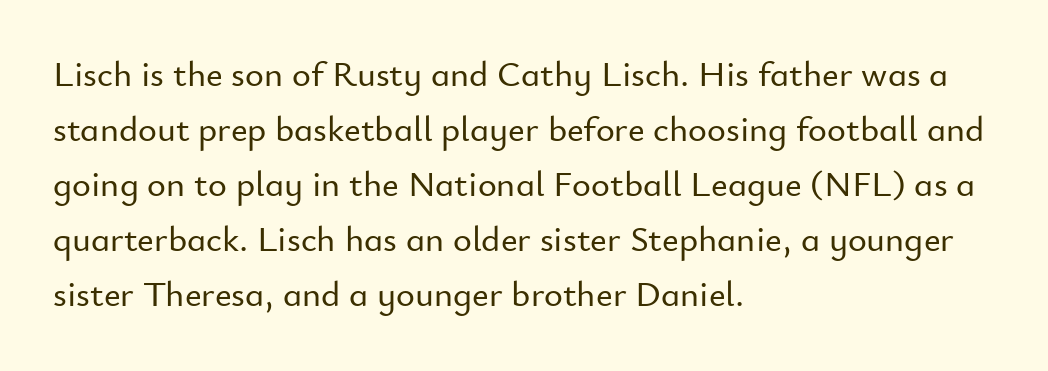
The image shows 36 px sans-serif type, upright; set left-aligned, normal line spacing (1.53x), normal letter spacing, not underlined; low stroke contrast and a small x-height.
